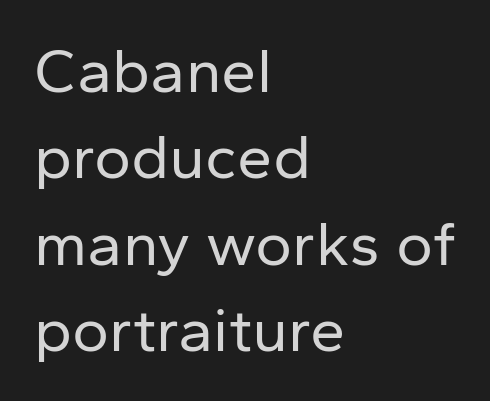
The image shows 63 px regular-weight sans-serif type, upright; set left-aligned, normal line spacing (1.37x), normal letter spacing, not underlined; low stroke contrast and a medium x-height.
